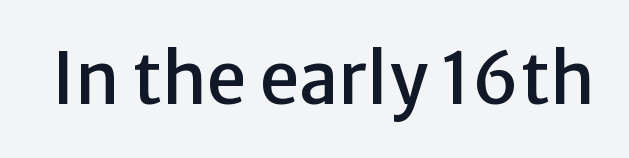
Q: Is the text italic (slanted)? A: No, it is upright.
Q: Is the typeface a serif or a sans-serif typeface? A: Sans-serif.
Q: Is the text underlined? A: No.
Q: Is the spacing between letters normal or unusually wide? A: Normal.
Q: Width (condensed, normal, or wide)? A: Normal.
Q: Stroke contrast? A: Low.
Q: x-height? A: Medium.
Q: Monospaced? A: No.
